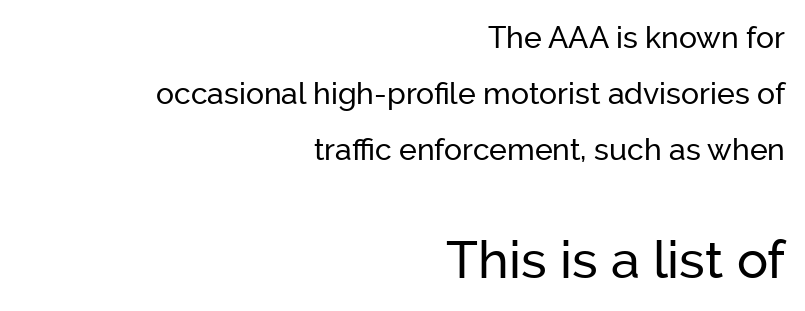
The image shows 52 px sans-serif type, upright; set right-aligned, line spacing 1.86x, normal letter spacing, not underlined; the second (bottom) block is 1.73x larger; low stroke contrast and a medium x-height.
